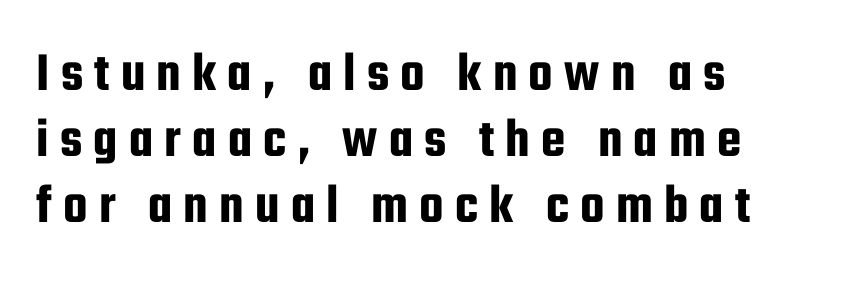
{"serif": "no", "italic": "no", "width": "condensed", "stroke_contrast": "low", "x_height": "medium", "monospaced": "no", "underline": "no", "align": "left", "line_spacing_ratio": 1.18, "letter_spacing": "wide", "letter_spacing_em": 0.2, "glyph_px": 56}
